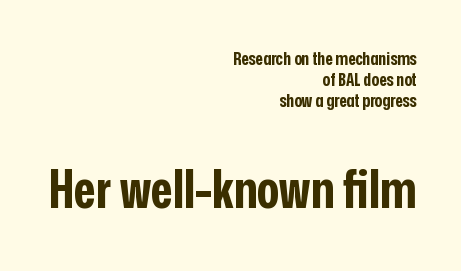
{"serif": "no", "italic": "no", "bold": "yes", "weight": "bold", "width": "condensed", "stroke_contrast": "low", "x_height": "medium", "monospaced": "no", "underline": "no", "align": "right", "line_spacing_ratio": 1.16, "letter_spacing": "normal", "letter_spacing_em": 0.0, "larger_block": "second", "size_ratio": 2.94, "glyph_px": 53}
